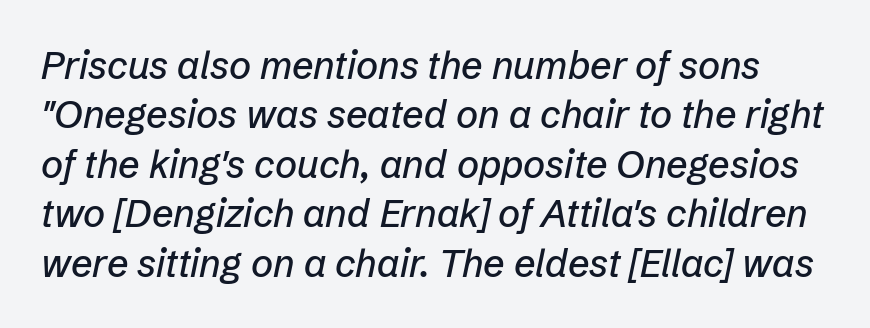
The foot of each line stays bare and open. The vertical gap from one line to the next is medium. This sample has the flowing, uneven cadence of proportional lettering. Does extra space separate the letters? No, they use regular spacing. Style check: oblique.
